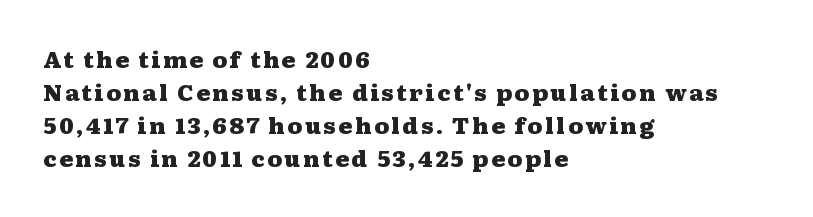
How would I describe the line gaps? Plain and ordinary. Chunky letters — that's bold for sure. Quick note: not italic, upright. Reading down the block, your eye returns to a fixed left position each line.
